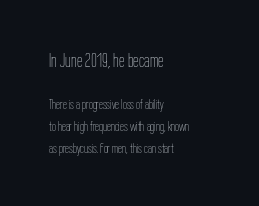
{"italic": "no", "bold": "no", "underline": "no", "align": "left", "line_spacing": "normal", "line_spacing_ratio": 1.57, "letter_spacing": "normal", "letter_spacing_em": 0.0, "larger_block": "first", "size_ratio": 1.43, "glyph_px": 20}
